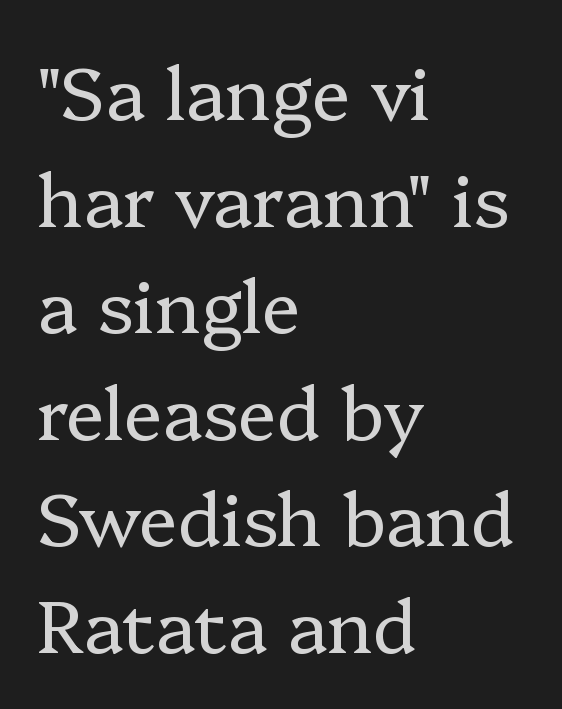
No chunkiness to these letters — they're not bold. No word sits above an underline. The rendering uses natural spacing where letterforms have individual widths. If you drew a line through each stem, it would be perfectly vertical.
